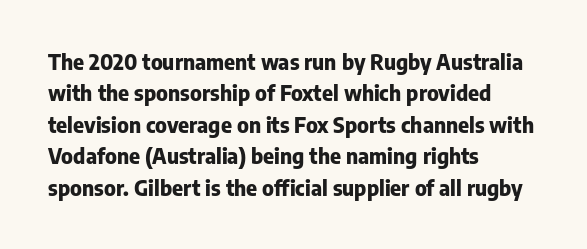
Q: Is the text bold? A: Yes.
Q: Is the text italic (slanted)? A: No, it is upright.
Q: Is the text underlined? A: No.
Q: How is the paragraph aligned? A: Left-aligned.
Q: Is the spacing between letters normal or unusually wide? A: Normal.
Q: Is the spacing between lines tight, normal or loose? A: Normal.
